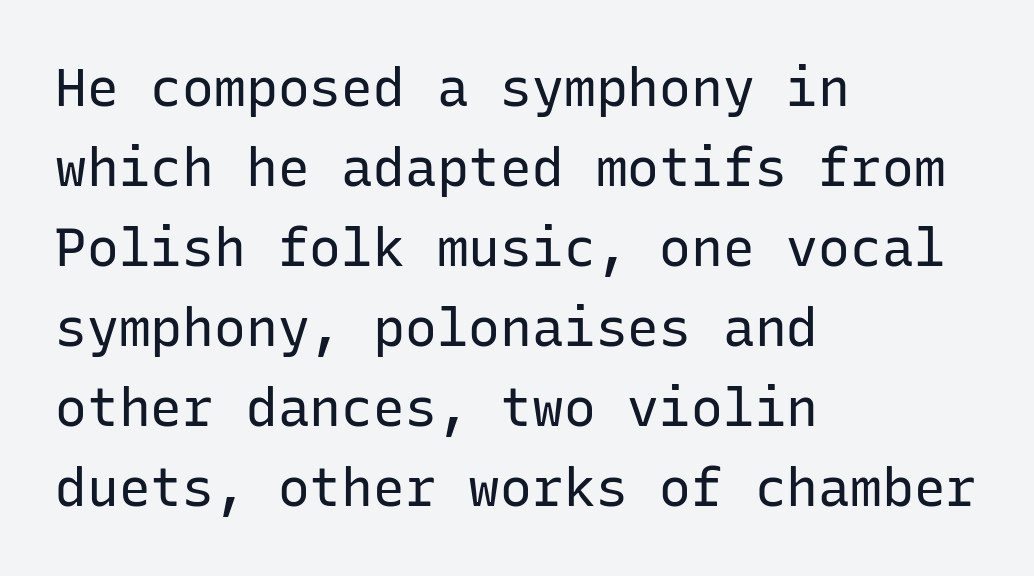
Has an underline been added? It has not. Here the designer chose a console-style face with uniform glyph widths. A light-to-regular cut is what we see here. Whoever set this chose a conventional vertical rhythm. Italic? Not at all — the glyphs are vertical.
